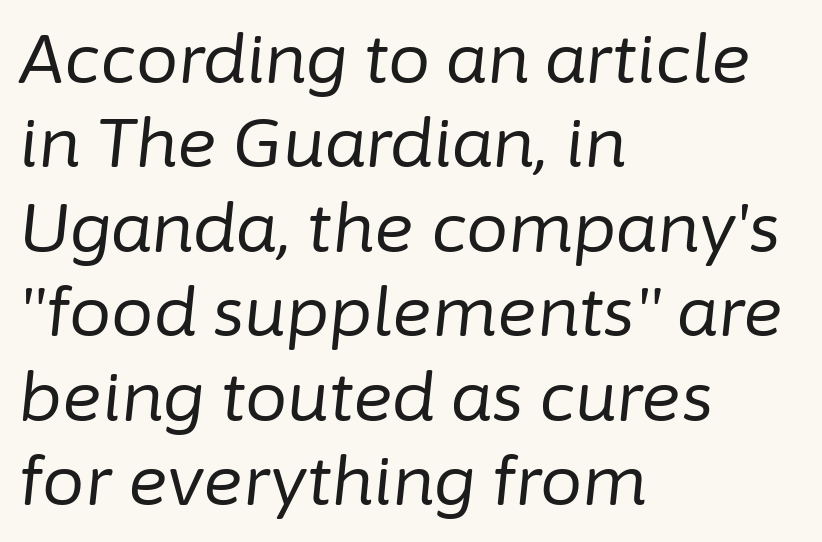
Ink coverage per letter is moderate at most. Rule under the text: the space is simply empty. These lines sit exactly where default settings would place them. Each letter keeps its own natural width here, so spacing adapts to shape. Each line starts at the same left margin while the right side varies. There's an unmistakable incline to the writing here.
